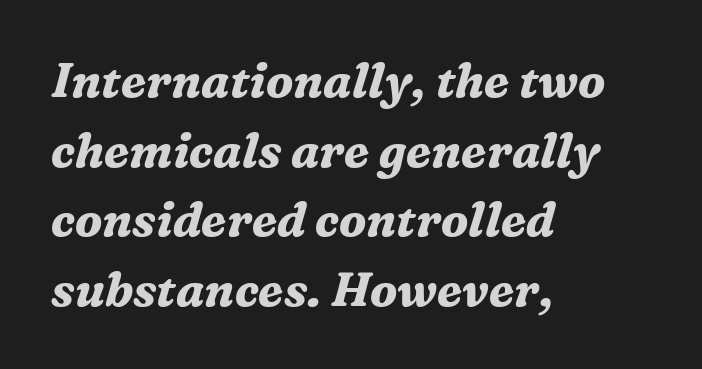
Q: Is the text bold? A: Yes.
Q: Is the text italic (slanted)? A: Yes, it leans right by about 16 degrees.
Q: Is the typeface a serif or a sans-serif typeface? A: Serif.
Q: Is the text underlined? A: No.
Q: How is the paragraph aligned? A: Left-aligned.
Q: Is the spacing between letters normal or unusually wide? A: Normal.
Q: Is the spacing between lines tight, normal or loose? A: Normal.
Q: Width (condensed, normal, or wide)? A: Normal.
Q: Stroke contrast? A: Medium.
Q: x-height? A: Medium.
Q: Monospaced? A: No.
